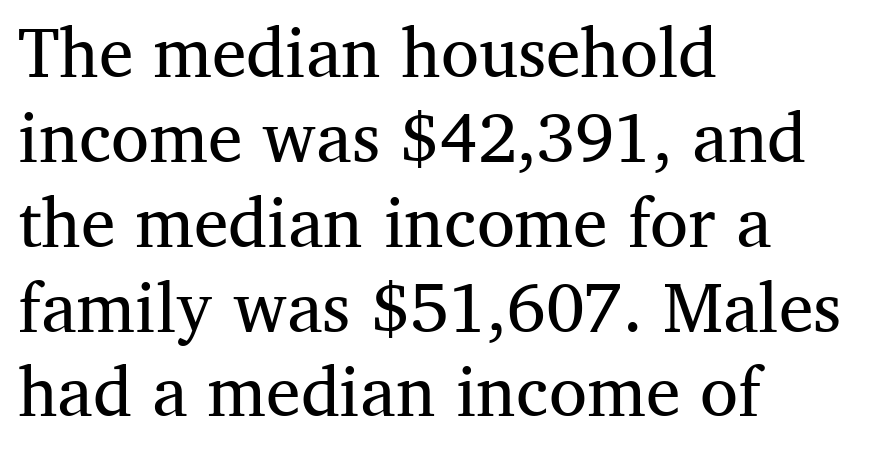
The image shows 69 px regular-weight serif type, upright; set left-aligned, line spacing 1.23x, normal letter spacing, not underlined; medium stroke contrast and a medium x-height.
